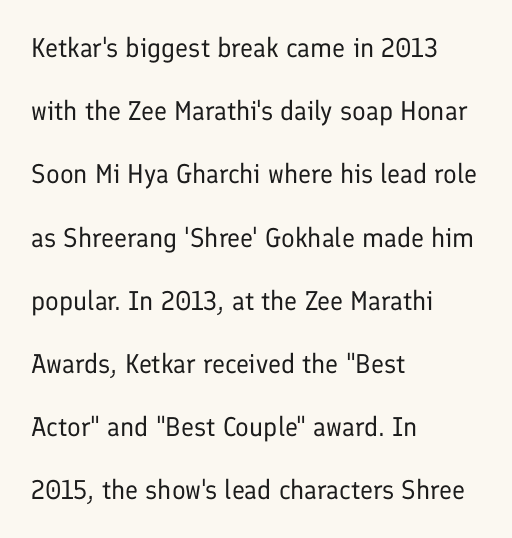
The image shows 27 px text type, upright; set left-aligned, loose line spacing (2.34x), normal letter spacing, not underlined.
